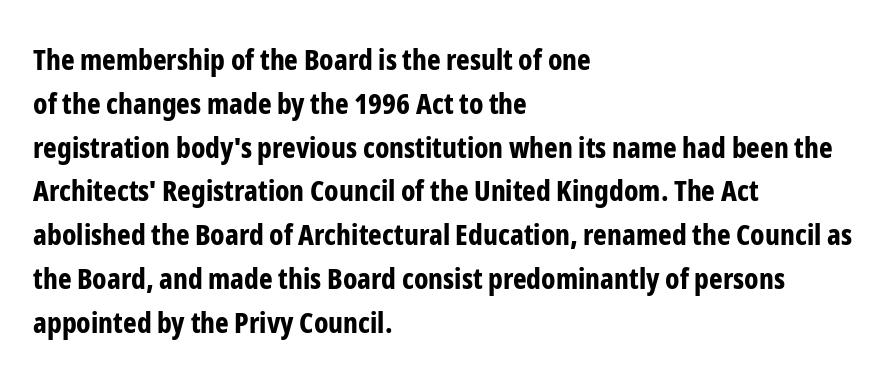
The image shows 29 px bold, condensed sans-serif type, upright; set left-aligned, normal line spacing (1.51x), normal letter spacing, not underlined; low stroke contrast and a medium x-height.
